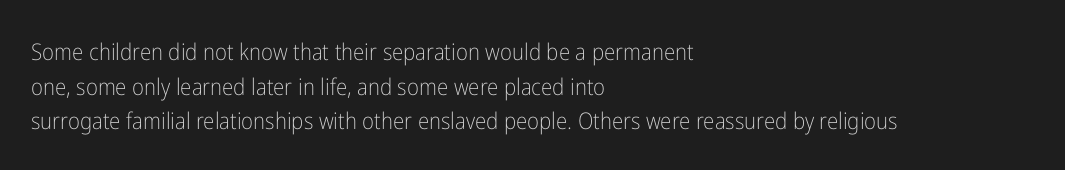
Vertical strokes here are truly vertical. Is the block centered? No — it sits flush against the left margin. Standard letterfit; no display-style spreading of the glyphs. This is not heavy type; no bold has been used.
